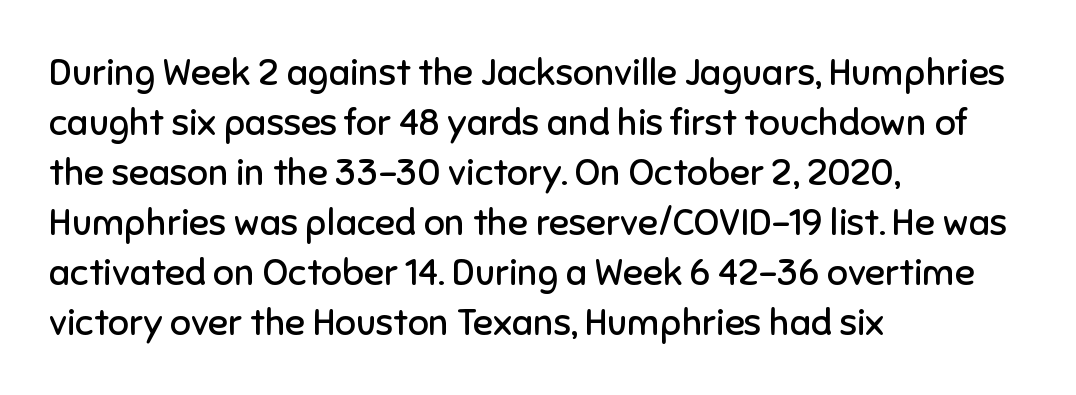
{"serif": "no", "italic": "no", "bold": "no", "weight": "regular", "width": "normal", "stroke_contrast": "low", "x_height": "medium", "monospaced": "no", "underline": "no", "align": "left", "line_spacing": "normal", "line_spacing_ratio": 1.35, "letter_spacing": "normal", "letter_spacing_em": 0.0, "glyph_px": 37}
